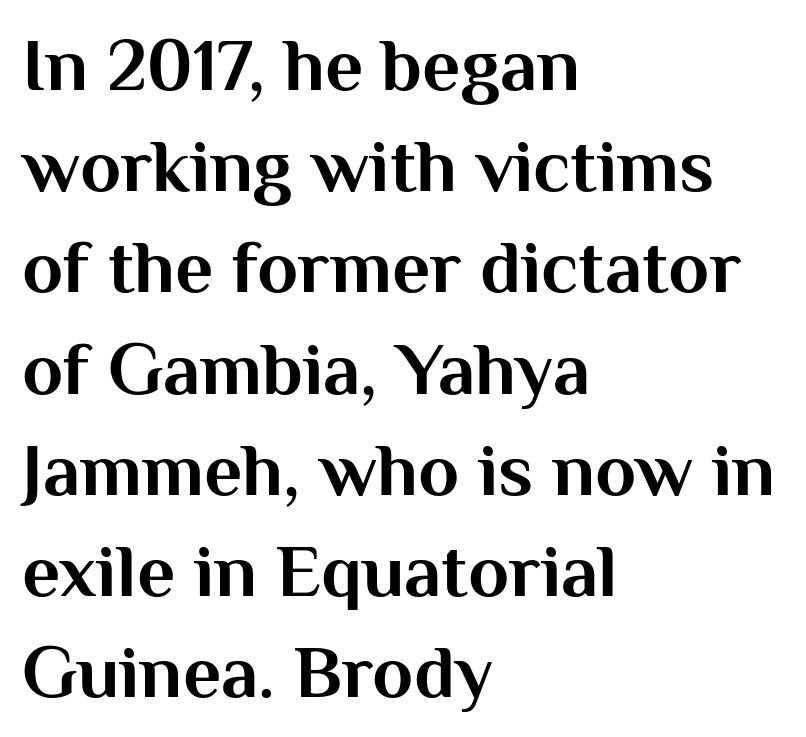
Font category for this specimen: sans-serif. Between one letter and the next there's only the usual sliver of space. Ascenders rise straight up at ninety degrees. The string is rendered with underlining switched off. Line beginnings align vertically; line endings do not.
